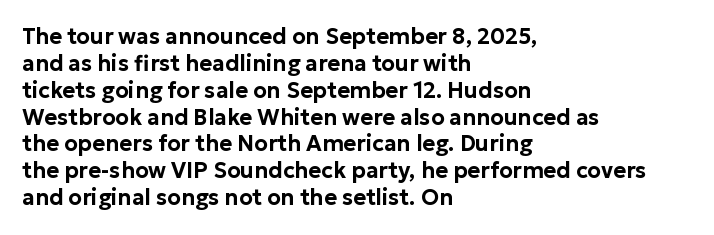
Is the block centered? No — it sits flush against the left margin. Beneath every word, the page is bare. What stands out about the letter spacing? Nothing — it is the standard amount. The lettering stays uniformly vertical, giving the passage a roman look.
